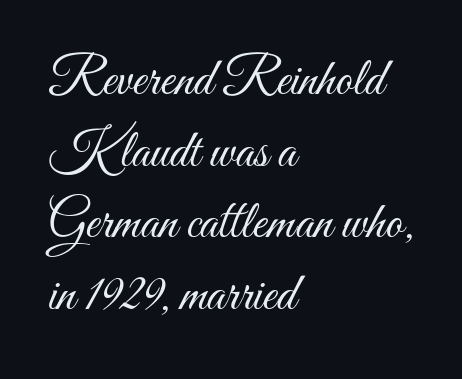
The horizontal fit of the characters is conventional and even. Ink coverage per letter is moderate at most. Rows of type keep a routine distance in the vertical direction. Plain, unruled lines of type.
